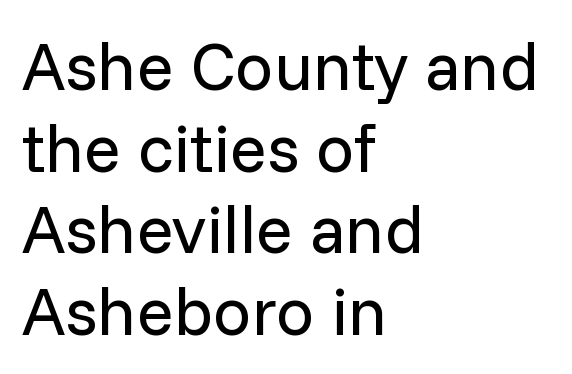
Q: Is the text bold? A: No.
Q: Is the text italic (slanted)? A: No, it is upright.
Q: Is the typeface a serif or a sans-serif typeface? A: Sans-serif.
Q: Is the text underlined? A: No.
Q: How is the paragraph aligned? A: Left-aligned.
Q: Is the spacing between letters normal or unusually wide? A: Normal.
Q: Width (condensed, normal, or wide)? A: Normal.
Q: Stroke contrast? A: Low.
Q: x-height? A: Medium.
Q: Monospaced? A: No.
